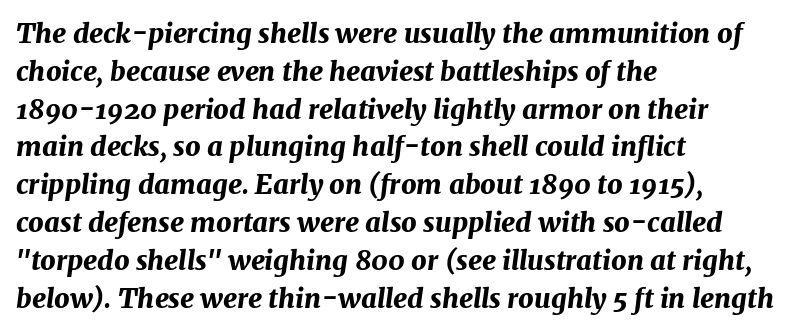
The block of text has a typical density, with ordinary space between rows. Compared with ordinary roman type, these characters are visibly tilted. Typesetter's note: full bold, strokes at maximum text heaviness. Layout note: lines flush left.
